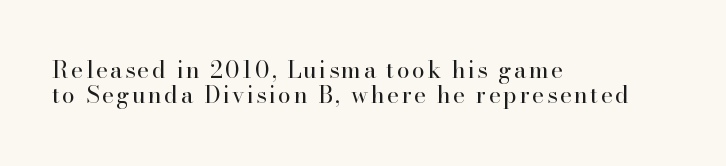
{"italic": "no", "bold": "no", "underline": "no", "align": "left", "line_spacing": "tight", "line_spacing_ratio": 1.09, "glyph_px": 23}
